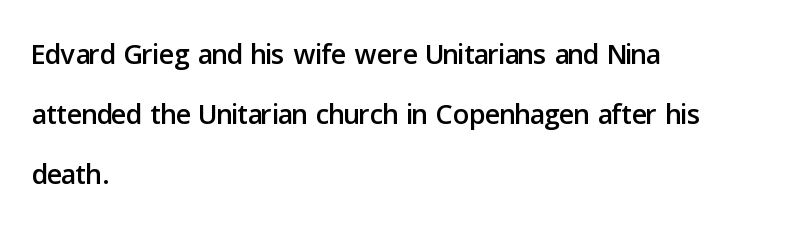
{"serif": "no", "italic": "no", "width": "normal", "stroke_contrast": "low", "x_height": "medium", "monospaced": "no", "underline": "no", "align": "left", "line_spacing": "normal", "line_spacing_ratio": 1.5, "letter_spacing": "normal", "letter_spacing_em": 0.0, "glyph_px": 40}
